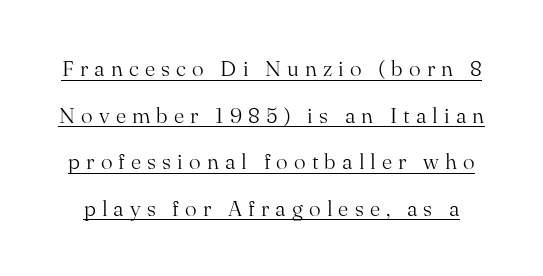
The image shows 22 px text type, upright; set loose line spacing (2.12x), unusually wide letter spacing (+0.28 em), underlined.
